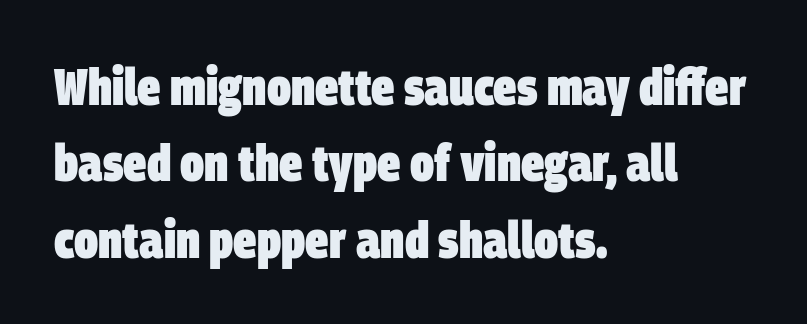
The image shows 52 px heavy, condensed sans-serif type; set left-aligned, normal line spacing (1.47x), normal letter spacing, not underlined; low stroke contrast and a large x-height.
